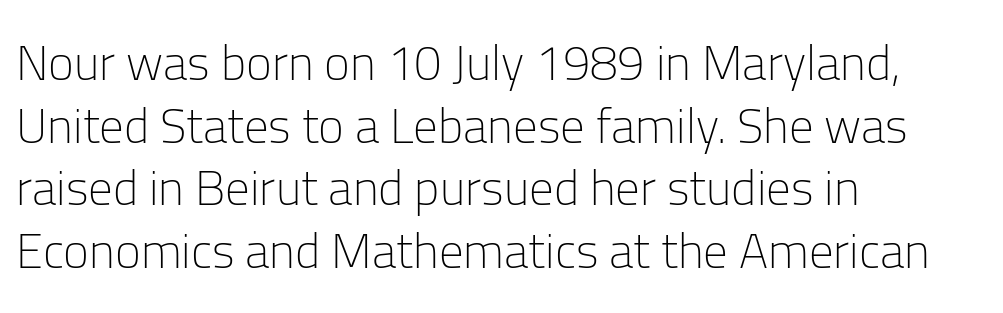
The image shows 49 px light sans-serif type, upright; set left-aligned, normal line spacing (1.28x), normal letter spacing, not underlined; low stroke contrast and a medium x-height.
